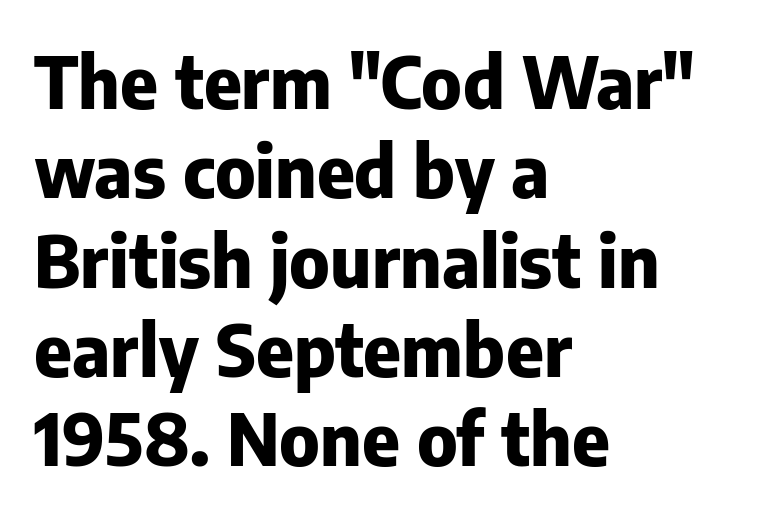
The image shows 72 px heavy sans-serif type, upright; set left-aligned, line spacing 1.24x, normal letter spacing, not underlined; low stroke contrast and a medium x-height.
